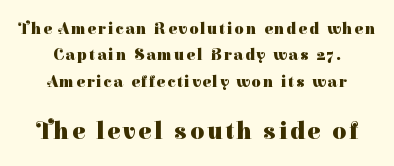
The space between consecutive lines is moderate. In terms of posture, this sample is upright. This layout puts the modest block above and the oversized block below. Every letter is thick-stroked: bold, no question. The words here are not underlined.
